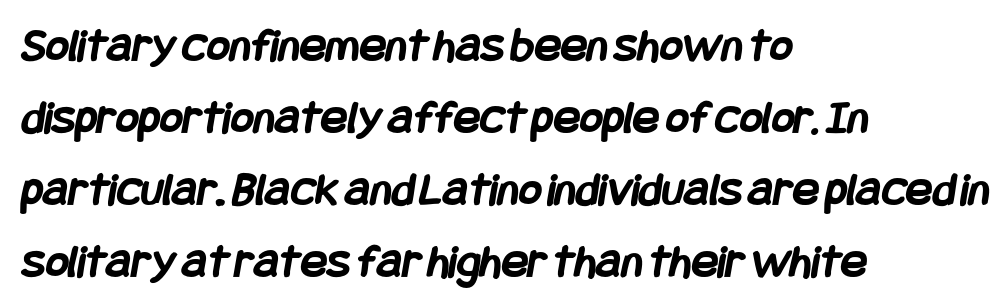
The passage shown has conventional tracking throughout. All the whitespace from short lines collects on the right. You'd pick this weight for a headline — it's a proper bold. The face used here is a sans, in the tradition of grotesques and geometrics. Clear beneath every line of the passage.
